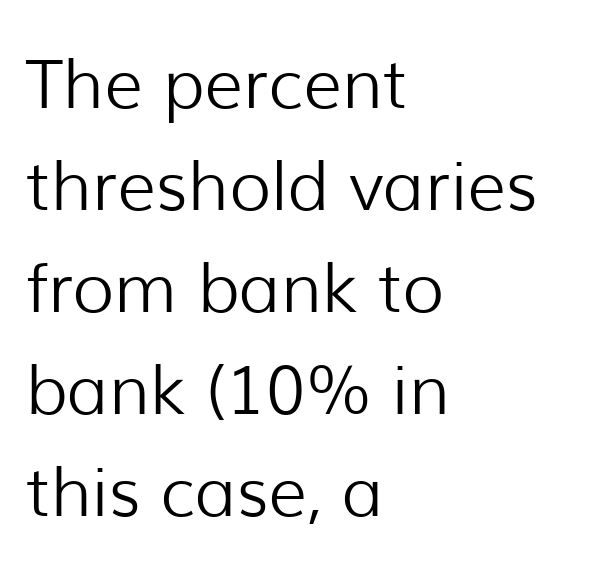
{"serif": "no", "italic": "no", "bold": "no", "weight": "light", "width": "normal", "stroke_contrast": "low", "x_height": "medium", "monospaced": "no", "underline": "no", "align": "left", "line_spacing": "normal", "line_spacing_ratio": 1.5, "letter_spacing": "normal", "letter_spacing_em": 0.0, "glyph_px": 68}
